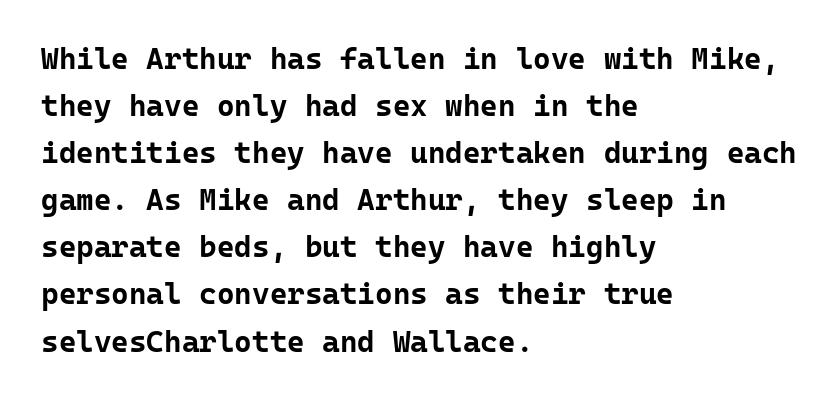
The image shows 30 px bold sans-serif type, upright, monospaced; set left-aligned, normal line spacing (1.57x), normal letter spacing, not underlined; low stroke contrast and a medium x-height.
